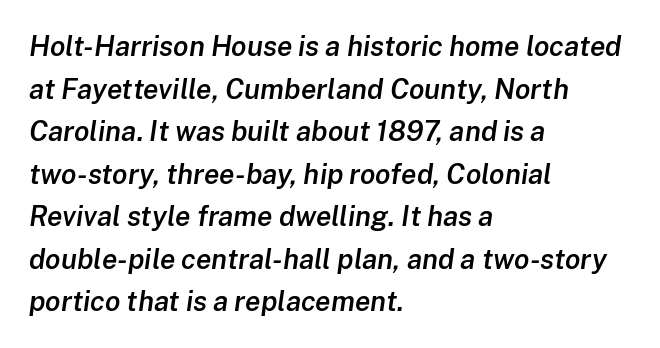
{"italic": "yes", "lean": "right", "slant_degrees": 8, "bold": "semi", "weight": "semibold", "width": "normal", "stroke_contrast": "low", "x_height": "medium", "monospaced": "no", "underline": "no", "align": "left", "line_spacing": "normal", "line_spacing_ratio": 1.52, "letter_spacing": "normal", "letter_spacing_em": 0.0, "glyph_px": 28}
